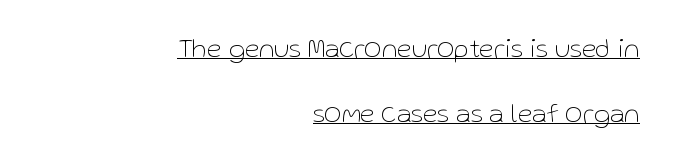
Q: Is the text bold? A: No.
Q: Is the text italic (slanted)? A: No, it is upright.
Q: Is the text underlined? A: Yes.
Q: How is the paragraph aligned? A: Right-aligned.
Q: Is the spacing between letters normal or unusually wide? A: Normal.
Q: Is the spacing between lines tight, normal or loose? A: Loose.
